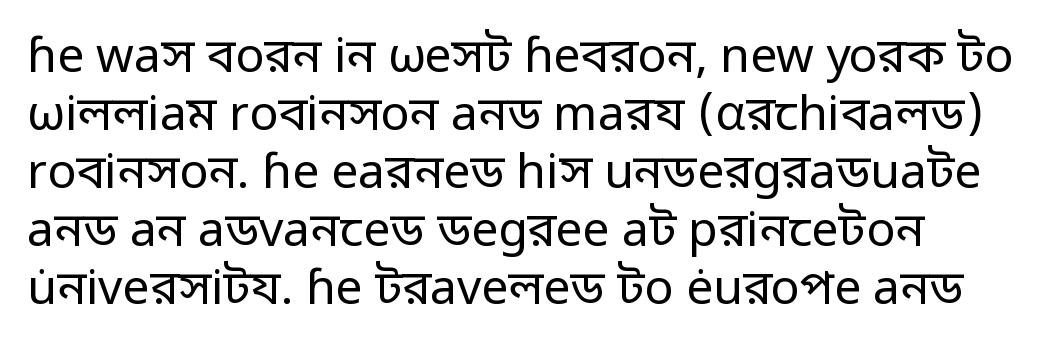
Q: Is the text bold? A: No.
Q: Is the text italic (slanted)? A: No, it is upright.
Q: Is the typeface a serif or a sans-serif typeface? A: Sans-serif.
Q: Is the text underlined? A: No.
Q: How is the paragraph aligned? A: Left-aligned.
Q: Is the spacing between letters normal or unusually wide? A: Normal.
Q: Width (condensed, normal, or wide)? A: Normal.
Q: Stroke contrast? A: Low.
Q: x-height? A: Medium.
Q: Monospaced? A: No.
